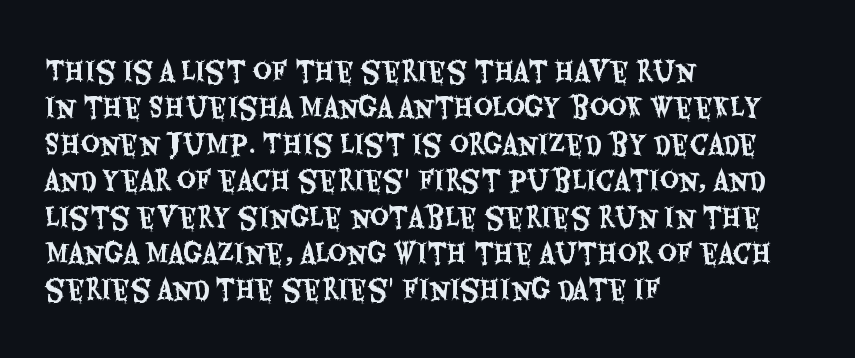
Each line starts at the same left margin while the right side varies. There is no visible air inserted between adjacent glyphs. Baseline-to-baseline distance is the conventional proportion of letter height. No italicization has been applied; the sample stays upright.
